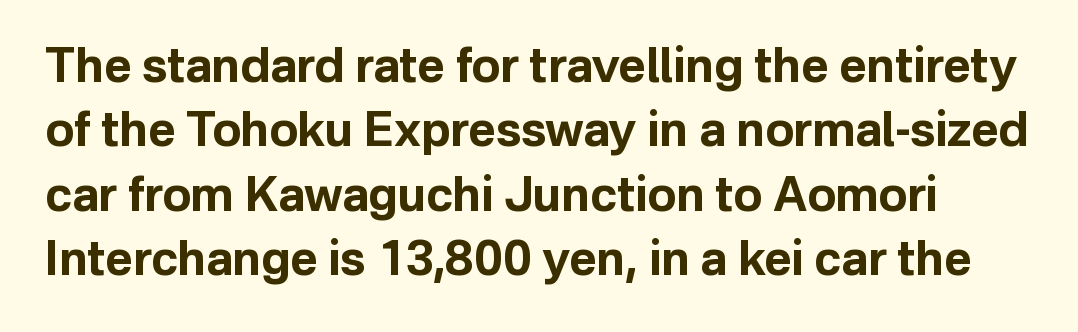
The image shows 47 px bold sans-serif type, upright; set normal line spacing (1.37x), normal letter spacing, not underlined; low stroke contrast and a medium x-height.
